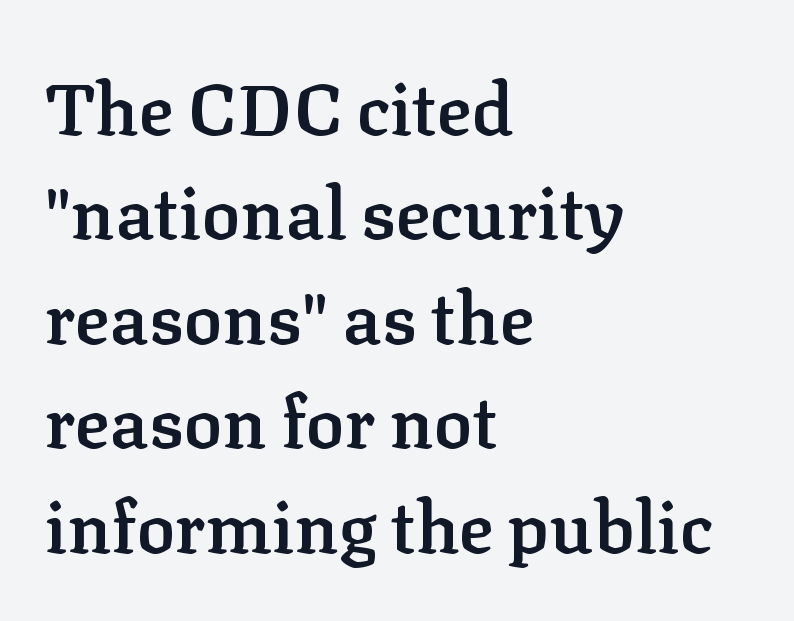
Q: Is the text bold? A: Semi-bold.
Q: Is the text italic (slanted)? A: No, it is upright.
Q: Is the typeface a serif or a sans-serif typeface? A: Serif.
Q: Is the text underlined? A: No.
Q: How is the paragraph aligned? A: Left-aligned.
Q: Is the spacing between letters normal or unusually wide? A: Normal.
Q: Is the spacing between lines tight, normal or loose? A: Normal.
Q: Width (condensed, normal, or wide)? A: Normal.
Q: Stroke contrast? A: Low.
Q: x-height? A: Medium.
Q: Monospaced? A: No.
